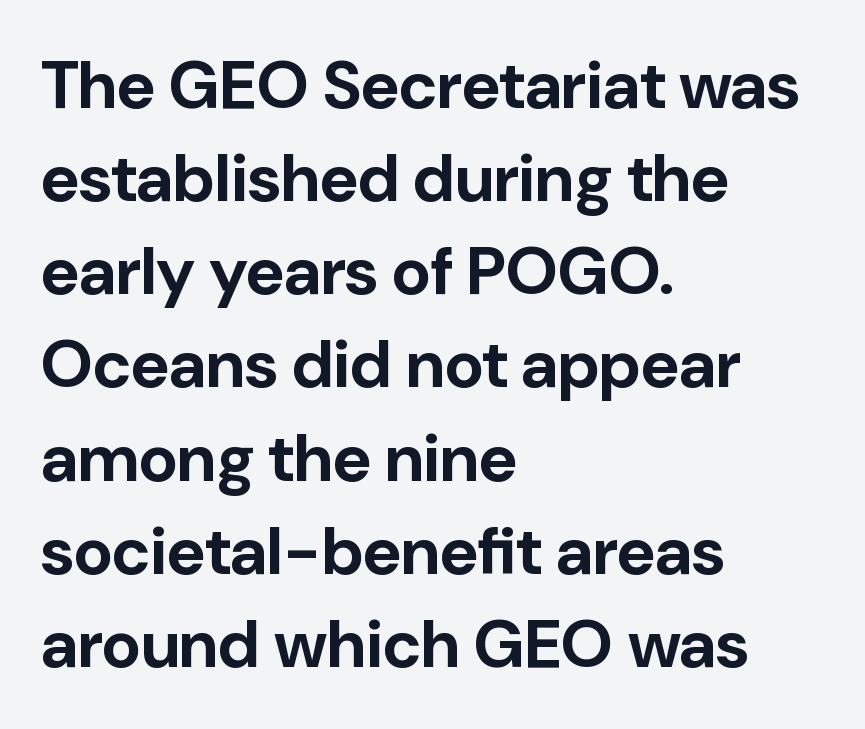
{"serif": "no", "italic": "no", "bold": "yes", "weight": "bold", "width": "normal", "stroke_contrast": "low", "x_height": "medium", "monospaced": "no", "underline": "no", "align": "left", "line_spacing": "normal", "line_spacing_ratio": 1.39, "letter_spacing": "normal", "letter_spacing_em": 0.0, "glyph_px": 67}
